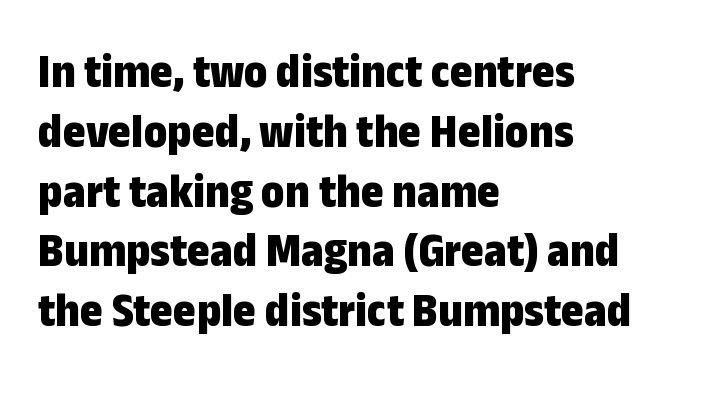
{"serif": "no", "italic": "no", "bold": "yes", "weight": "bold", "width": "condensed", "stroke_contrast": "low", "x_height": "medium", "monospaced": "no", "underline": "no", "align": "left", "line_spacing_ratio": 1.22, "letter_spacing": "normal", "letter_spacing_em": 0.0, "glyph_px": 49}
